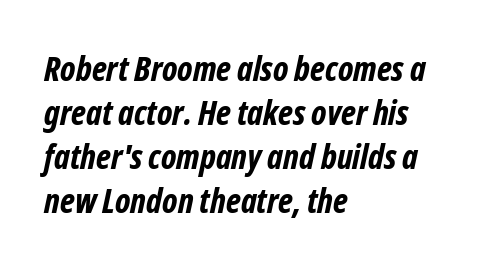
The image shows 34 px bold, condensed sans-serif type; set left-aligned, normal line spacing (1.29x), normal letter spacing, not underlined; low stroke contrast and a medium x-height.
